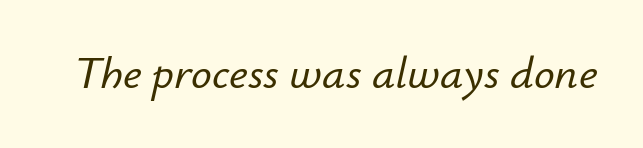
The image shows 46 px text type, italic (leaning right); set normal letter spacing, not underlined; low stroke contrast and a small x-height.
